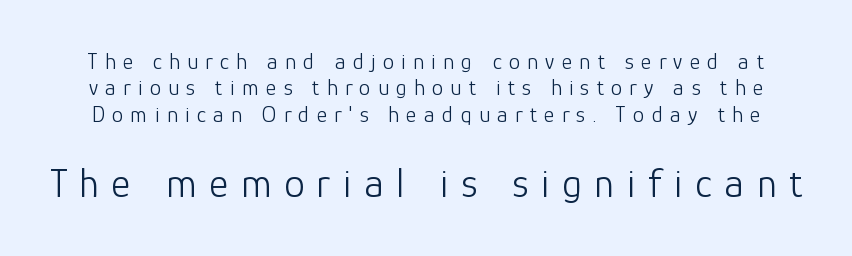
Q: Is the text bold? A: No.
Q: Is the text italic (slanted)? A: No, it is upright.
Q: Is the typeface a serif or a sans-serif typeface? A: Sans-serif.
Q: Is the text underlined? A: No.
Q: Is the spacing between letters normal or unusually wide? A: Unusually wide.
Q: Is the spacing between lines tight, normal or loose? A: Tight.
Q: Which block of text is set in a larger size, the first (top) or the second (bottom)? A: The second (bottom) one.
Q: Width (condensed, normal, or wide)? A: Normal.
Q: Stroke contrast? A: Low.
Q: x-height? A: Medium.
Q: Monospaced? A: No.
